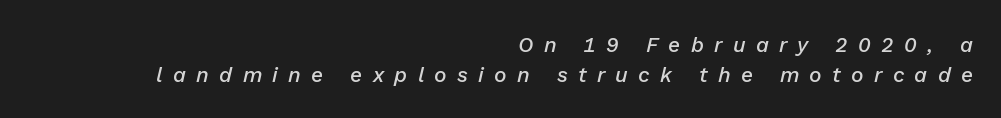
Descenders are the only things crossing below the line. Does the lettering tilt? It does — this is italic. The gaps between neighbouring characters are conspicuously large. Notice how the passage keeps a crisp vertical edge on the right only. The block of text has a typical density, with ordinary space between rows. The rendering uses a semibold face; strokes are thickened but not to full bold.
